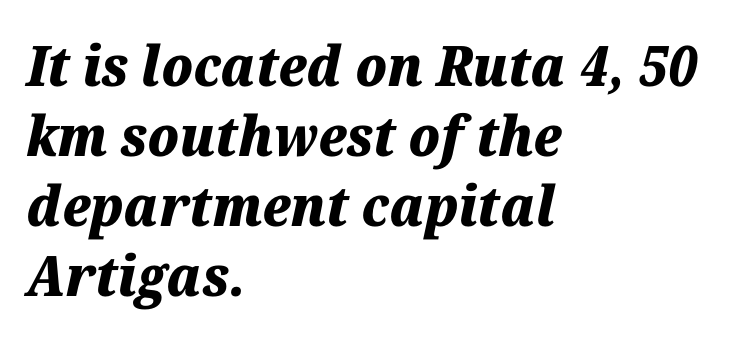
Is there much room between lines? A standard amount, neither cramped nor airy. Glyph-to-glyph distance matches everyday printed text. The typesetter chose a ragged-right arrangement here. Lines of text with bare space underneath. Is this a fixed-width face? No — the glyphs have proportional, varying widths. Every letter is thick-stroked: bold, no question.
